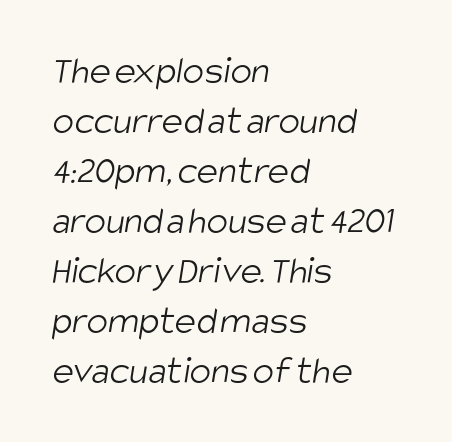
The image shows 40 px light, condensed sans-serif type; set left-aligned, normal line spacing (1.25x), normal letter spacing, not underlined; low stroke contrast and a large x-height.
